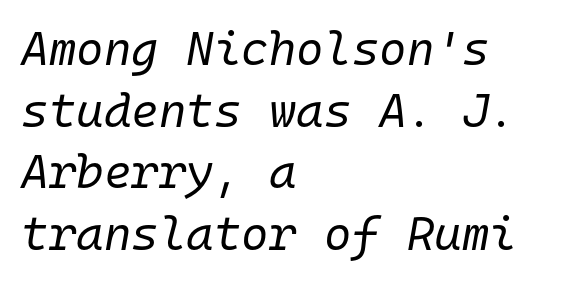
{"italic": "yes", "lean": "right", "slant_degrees": 10, "bold": "no", "weight": "regular", "width": "normal", "stroke_contrast": "low", "x_height": "medium", "monospaced": "yes", "underline": "no", "align": "left", "line_spacing": "normal", "line_spacing_ratio": 1.31, "letter_spacing": "normal", "letter_spacing_em": 0.0, "glyph_px": 47}
